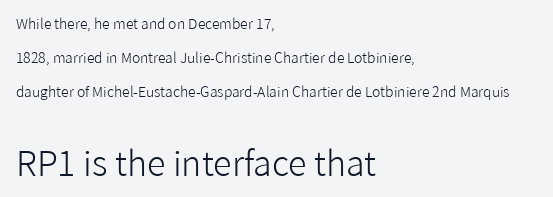
Q: Is the text bold? A: No.
Q: Is the text italic (slanted)? A: No, it is upright.
Q: Is the typeface a serif or a sans-serif typeface? A: Sans-serif.
Q: Is the text underlined? A: No.
Q: How is the paragraph aligned? A: Left-aligned.
Q: Is the spacing between letters normal or unusually wide? A: Normal.
Q: Is the spacing between lines tight, normal or loose? A: Loose.
Q: Which block of text is set in a larger size, the first (top) or the second (bottom)? A: The second (bottom) one.
Q: Width (condensed, normal, or wide)? A: Normal.
Q: Stroke contrast? A: Low.
Q: x-height? A: Medium.
Q: Monospaced? A: No.
